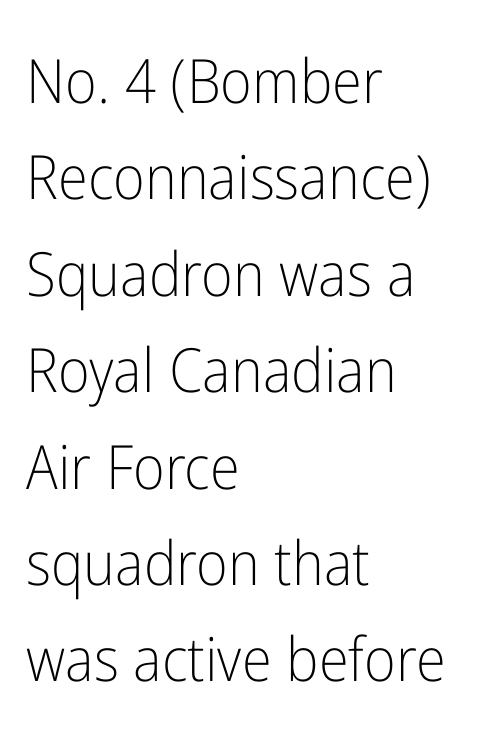
The image shows 61 px light, condensed sans-serif type, upright; set left-aligned, normal line spacing (1.58x), normal letter spacing, not underlined; low stroke contrast and a medium x-height.
